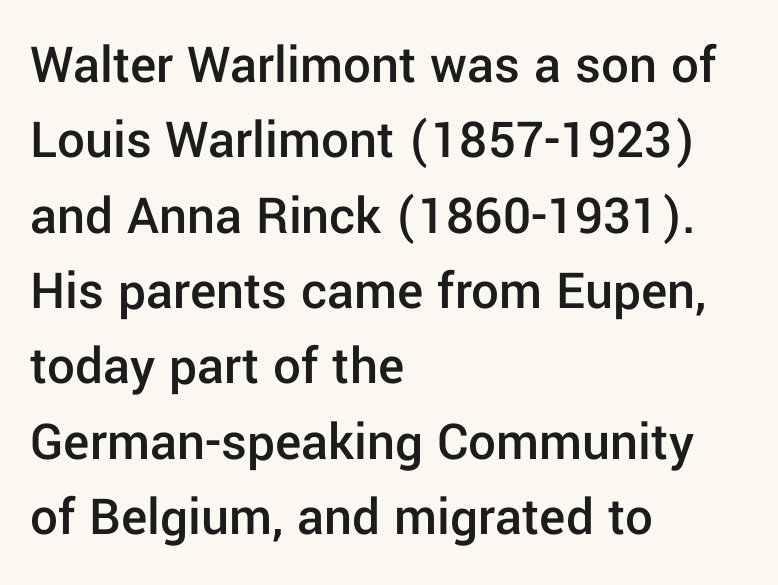
The face used here is proportionally spaced, like ordinary book or web type. Line beginnings align vertically; line endings do not. This is moderately heavy type, rendered in semibold. Any mark beneath the type? The region is blank.
